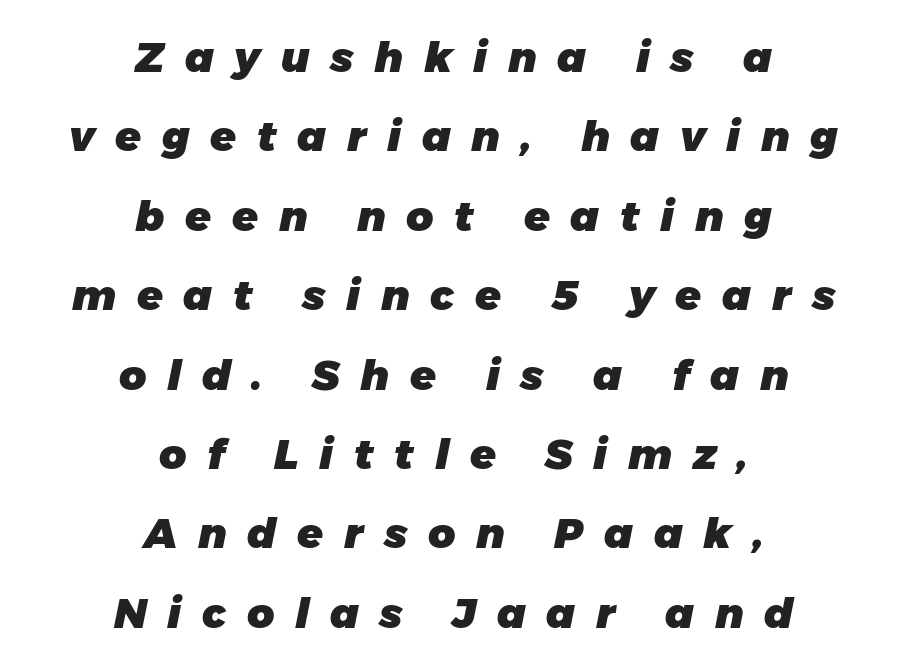
The image shows 42 px heavy type, italic (leaning right); set centered, line spacing 1.89x, unusually wide letter spacing (+0.49 em), not underlined; low stroke contrast and a medium x-height.
